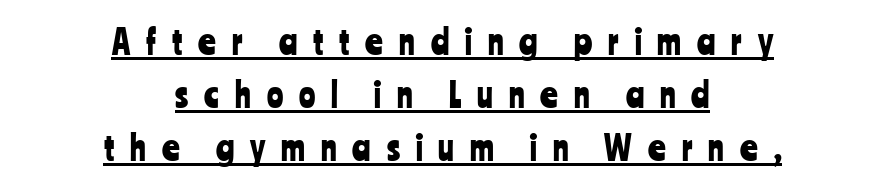
Spacing verdict: proportional, widths tailored to each character. Observe the absence of serifs on each vertical stroke in this sample. This rendering uses center alignment, leaving both contours irregular but symmetric. The sample's only ornament is a line tracing under the words.
